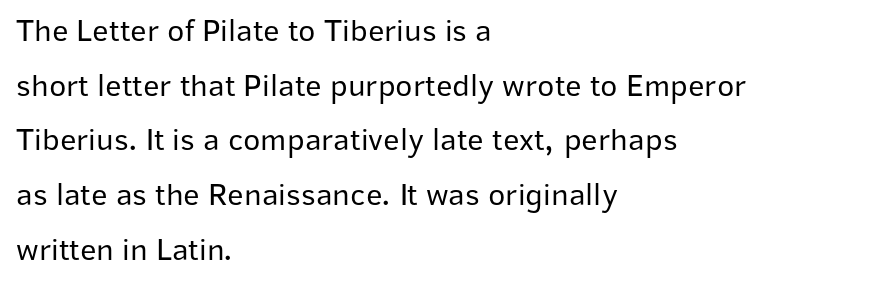
Q: Is the text bold? A: No.
Q: Is the text italic (slanted)? A: No, it is upright.
Q: Is the typeface a serif or a sans-serif typeface? A: Sans-serif.
Q: Is the text underlined? A: No.
Q: How is the paragraph aligned? A: Left-aligned.
Q: Is the spacing between letters normal or unusually wide? A: Normal.
Q: Width (condensed, normal, or wide)? A: Normal.
Q: Stroke contrast? A: Low.
Q: x-height? A: Medium.
Q: Monospaced? A: No.
